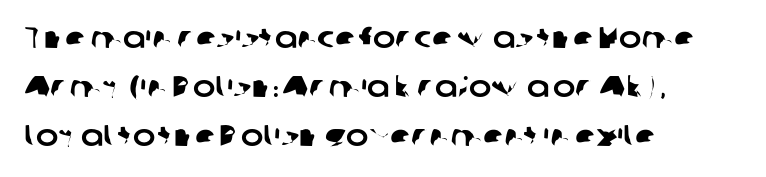
Q: Is the typeface a serif or a sans-serif typeface? A: Sans-serif.
Q: Is the text underlined? A: No.
Q: How is the paragraph aligned? A: Left-aligned.
Q: Is the spacing between letters normal or unusually wide? A: Normal.
Q: Is the spacing between lines tight, normal or loose? A: Normal.
Q: Width (condensed, normal, or wide)? A: Normal.
Q: Stroke contrast? A: Low.
Q: x-height? A: Medium.
Q: Monospaced? A: No.
